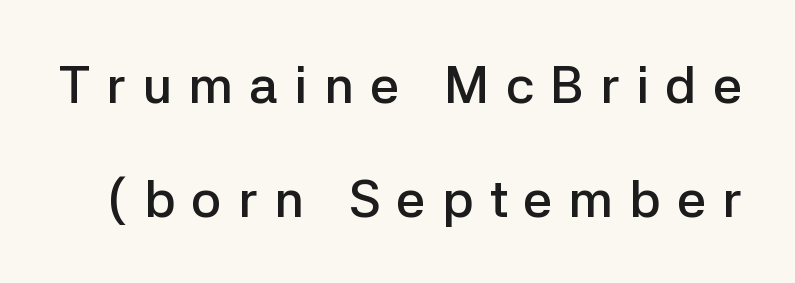
The lines are spread far apart with generous leading. The passage shown is typed in a proportional face where columns would drift. This sample uses a sans-serif face. Students, note that the glyphs here are deliberately spaced far apart. The face used here is a semibold: visibly heavier than regular, lighter than bold.
